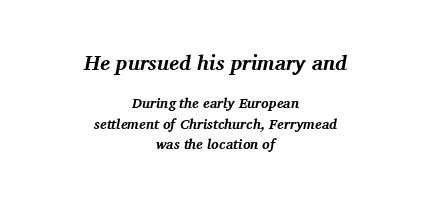
{"italic": "yes", "lean": "right", "slant_degrees": 11, "bold": "yes", "underline": "no", "align": "center", "line_spacing": "normal", "line_spacing_ratio": 1.46, "letter_spacing": "normal", "letter_spacing_em": 0.0, "larger_block": "first", "size_ratio": 1.5, "glyph_px": 21}
